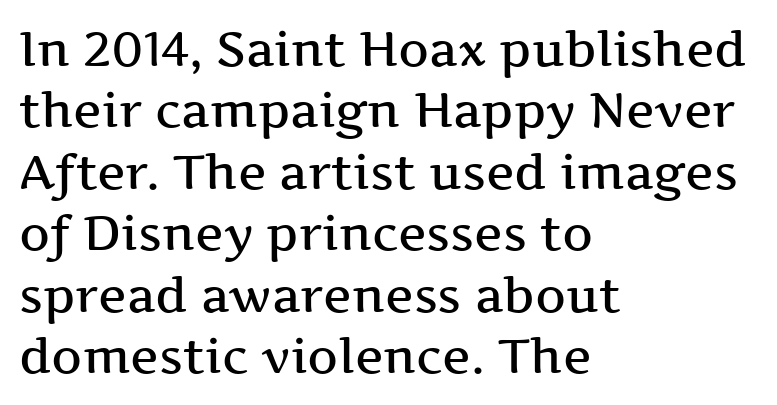
The image shows 48 px semibold, wide serif type, upright; set left-aligned, normal line spacing (1.28x), normal letter spacing, not underlined; medium stroke contrast and a medium x-height.
